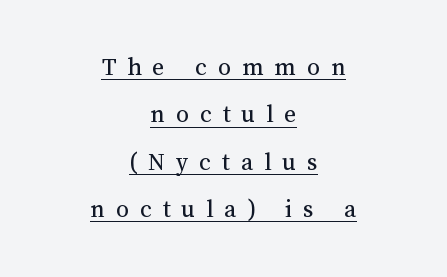
{"italic": "no", "bold": "no", "underline": "yes", "align": "center", "line_spacing_ratio": 1.82, "letter_spacing": "wide", "letter_spacing_em": 0.42, "glyph_px": 26}
